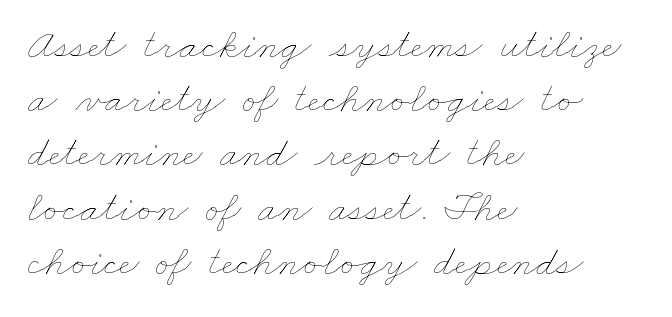
Q: Is the text bold? A: No.
Q: Is the text underlined? A: No.
Q: How is the paragraph aligned? A: Left-aligned.
Q: Is the spacing between letters normal or unusually wide? A: Normal.
Q: Is the spacing between lines tight, normal or loose? A: Normal.
Q: Width (condensed, normal, or wide)? A: Wide.
Q: Stroke contrast? A: Low.
Q: x-height? A: Small.
Q: Monospaced? A: No.
